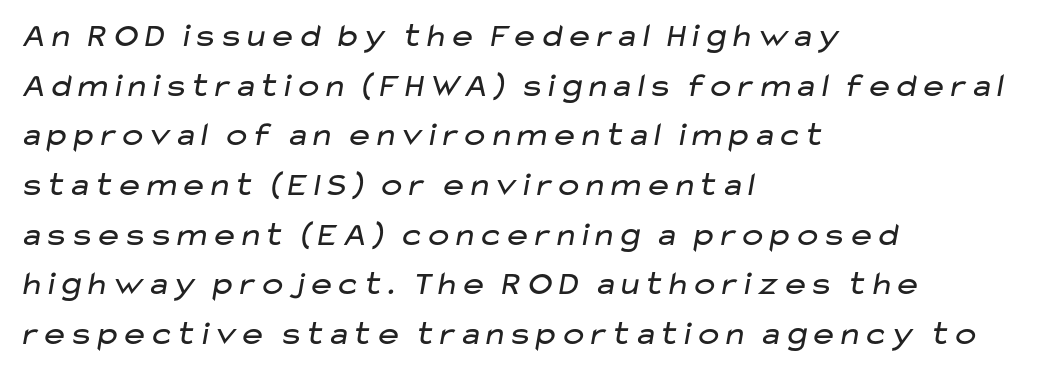
Here the glyphs are tracked normally, forming tight word shapes. Is this a fixed-width face? No — the glyphs have proportional, varying widths. Summary of vertical rhythm: regular, with standard interline spacing. No word sits above an underline. This is not heavy type; no bold has been used. This sample uses a sans-serif face.
